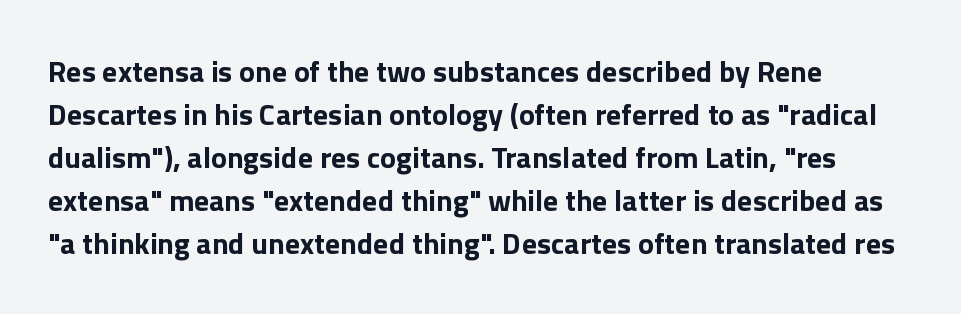
Q: Is the text bold? A: Yes.
Q: Is the text italic (slanted)? A: No, it is upright.
Q: Is the typeface a serif or a sans-serif typeface? A: Sans-serif.
Q: Is the text underlined? A: No.
Q: How is the paragraph aligned? A: Left-aligned.
Q: Is the spacing between letters normal or unusually wide? A: Normal.
Q: Is the spacing between lines tight, normal or loose? A: Normal.
Q: Width (condensed, normal, or wide)? A: Normal.
Q: Stroke contrast? A: Low.
Q: x-height? A: Medium.
Q: Monospaced? A: No.
